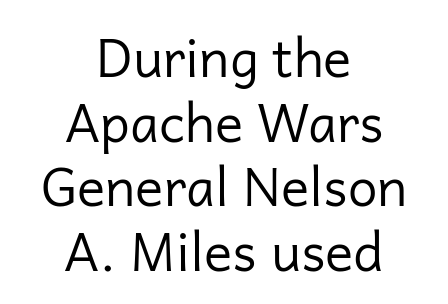
{"serif": "no", "italic": "no", "bold": "no", "weight": "regular", "width": "normal", "stroke_contrast": "low", "x_height": "medium", "monospaced": "no", "underline": "no", "align": "center", "line_spacing_ratio": 1.22, "letter_spacing": "normal", "letter_spacing_em": 0.0, "glyph_px": 53}
